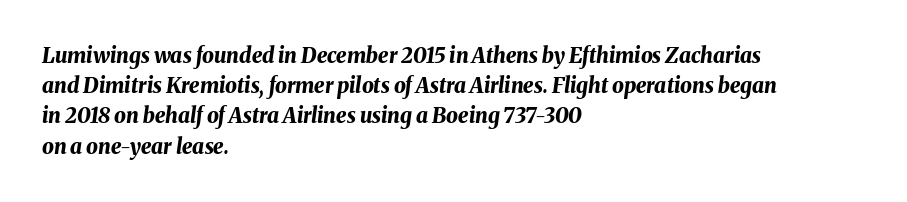
Q: Is the text bold? A: Yes.
Q: Is the text italic (slanted)? A: Yes, it leans right by about 8 degrees.
Q: Is the text underlined? A: No.
Q: How is the paragraph aligned? A: Left-aligned.
Q: Is the spacing between letters normal or unusually wide? A: Normal.
Q: Is the spacing between lines tight, normal or loose? A: Normal.
